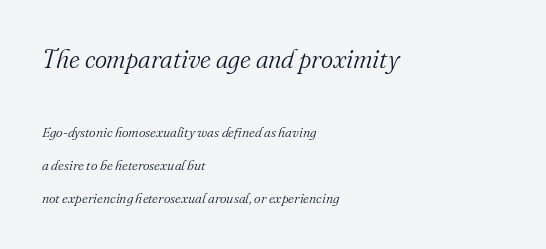
Q: Is the text bold? A: No.
Q: Is the text italic (slanted)? A: Yes, it leans right by about 16 degrees.
Q: Is the text underlined? A: No.
Q: How is the paragraph aligned? A: Left-aligned.
Q: Is the spacing between letters normal or unusually wide? A: Normal.
Q: Is the spacing between lines tight, normal or loose? A: Loose.
Q: Which block of text is set in a larger size, the first (top) or the second (bottom)? A: The first (top) one.
